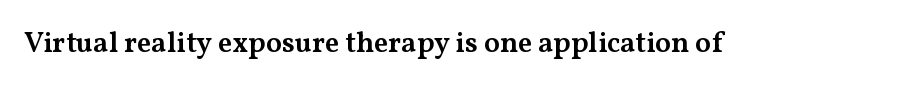
Q: Is the text bold? A: Semi-bold.
Q: Is the text italic (slanted)? A: No, it is upright.
Q: Is the typeface a serif or a sans-serif typeface? A: Serif.
Q: Is the text underlined? A: No.
Q: Is the spacing between letters normal or unusually wide? A: Normal.
Q: Width (condensed, normal, or wide)? A: Wide.
Q: Stroke contrast? A: Medium.
Q: x-height? A: Medium.
Q: Monospaced? A: No.
